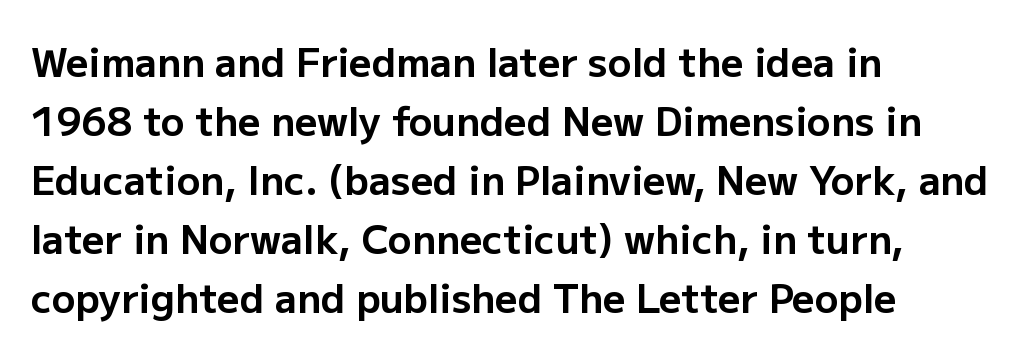
Q: Is the text bold? A: Yes.
Q: Is the text italic (slanted)? A: No, it is upright.
Q: Is the typeface a serif or a sans-serif typeface? A: Sans-serif.
Q: Is the text underlined? A: No.
Q: How is the paragraph aligned? A: Left-aligned.
Q: Is the spacing between letters normal or unusually wide? A: Normal.
Q: Is the spacing between lines tight, normal or loose? A: Normal.
Q: Width (condensed, normal, or wide)? A: Normal.
Q: Stroke contrast? A: Low.
Q: x-height? A: Medium.
Q: Monospaced? A: No.
